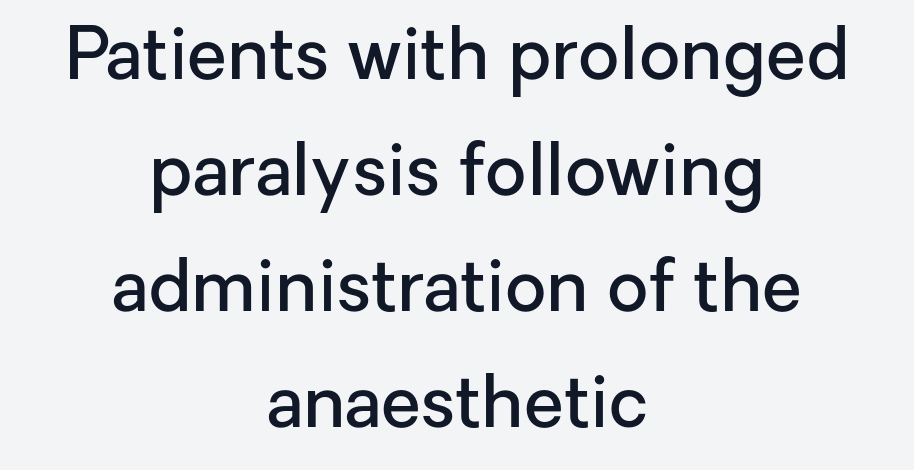
{"serif": "no", "italic": "no", "bold": "semi", "weight": "semibold", "width": "normal", "stroke_contrast": "low", "x_height": "medium", "monospaced": "no", "underline": "no", "align": "center", "line_spacing": "normal", "line_spacing_ratio": 1.61, "letter_spacing": "normal", "letter_spacing_em": 0.0, "glyph_px": 72}
